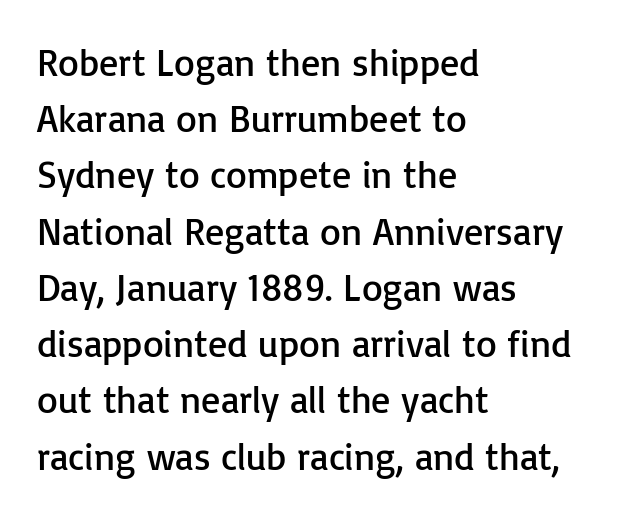
{"serif": "no", "italic": "no", "bold": "no", "weight": "regular", "width": "normal", "stroke_contrast": "low", "x_height": "medium", "monospaced": "no", "underline": "no", "align": "left", "line_spacing": "normal", "line_spacing_ratio": 1.48, "letter_spacing": "normal", "letter_spacing_em": 0.0, "glyph_px": 38}
